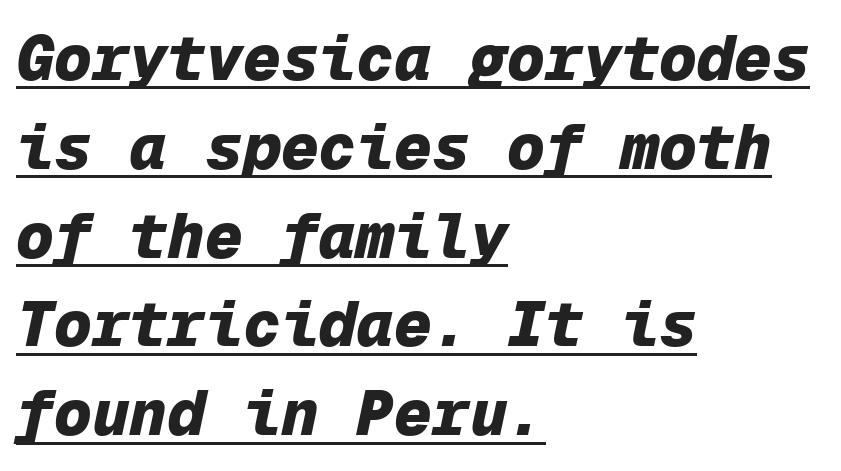
{"italic": "yes", "lean": "right", "slant_degrees": 12, "bold": "yes", "weight": "heavy", "width": "normal", "stroke_contrast": "low", "x_height": "medium", "monospaced": "yes", "underline": "yes", "align": "left", "line_spacing": "normal", "line_spacing_ratio": 1.41, "letter_spacing": "normal", "letter_spacing_em": 0.0, "glyph_px": 63}
